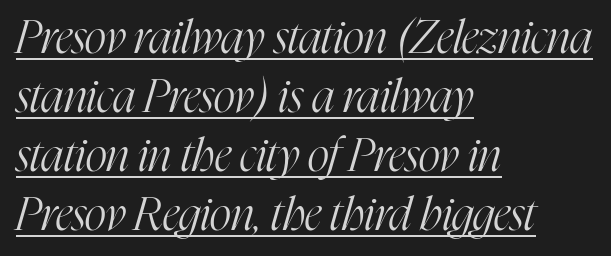
{"serif": "yes", "italic": "yes", "lean": "right", "slant_degrees": 16, "bold": "no", "weight": "light", "width": "condensed", "stroke_contrast": "high", "x_height": "medium", "monospaced": "no", "underline": "yes", "align": "left", "line_spacing": "normal", "line_spacing_ratio": 1.28, "letter_spacing": "normal", "letter_spacing_em": 0.0, "glyph_px": 46}
